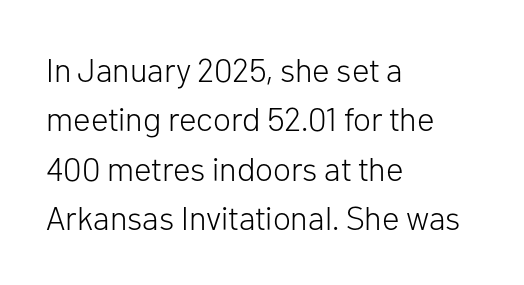
The image shows 33 px light sans-serif type, upright; set left-aligned, normal line spacing (1.5x), normal letter spacing, not underlined; low stroke contrast and a medium x-height.
